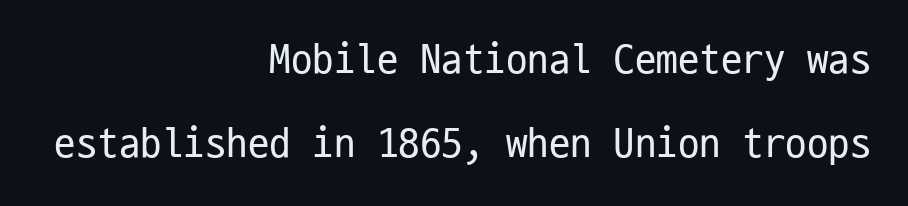
Nope, not italic — everything's standing straight. Short note: letters normally spaced. Font category for this specimen: sans-serif. One-word summary of the alignment: right.
